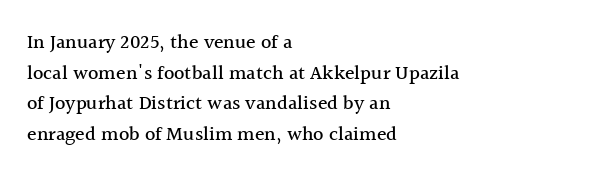
The image shows 20 px text type, upright; set left-aligned, normal line spacing (1.53x), normal letter spacing, not underlined.
